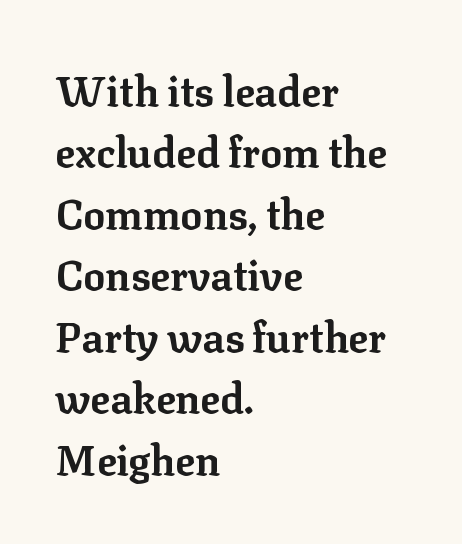
I'd call this a serif setting — the letters wear small feet. This sample has the flowing, uneven cadence of proportional lettering. A typesetter would call this zero additional tracking. Nope, not italic — everything's standing straight.
